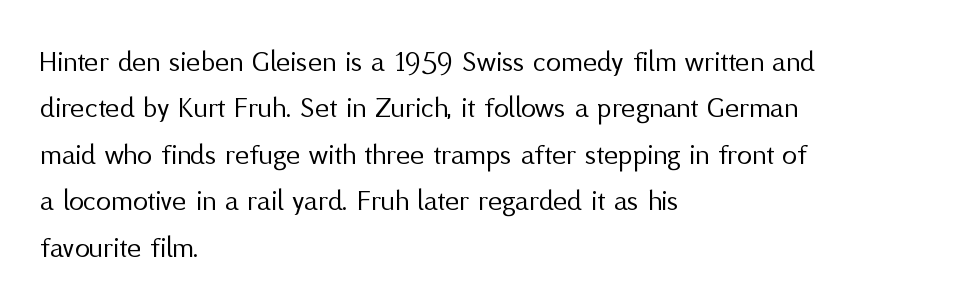
The designer left line spacing at the default. Letter spacing: default. Observe the absence of serifs on each vertical stroke in this sample. A student would call this left alignment; a typographer would say flush left, rag right.
